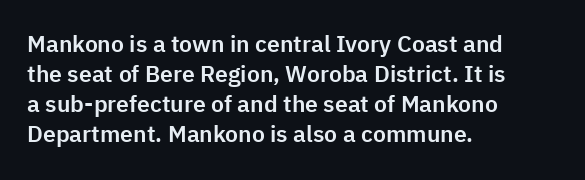
Q: Is the text italic (slanted)? A: No, it is upright.
Q: Is the text underlined? A: No.
Q: How is the paragraph aligned? A: Left-aligned.
Q: Is the spacing between letters normal or unusually wide? A: Normal.
Q: Is the spacing between lines tight, normal or loose? A: Normal.
